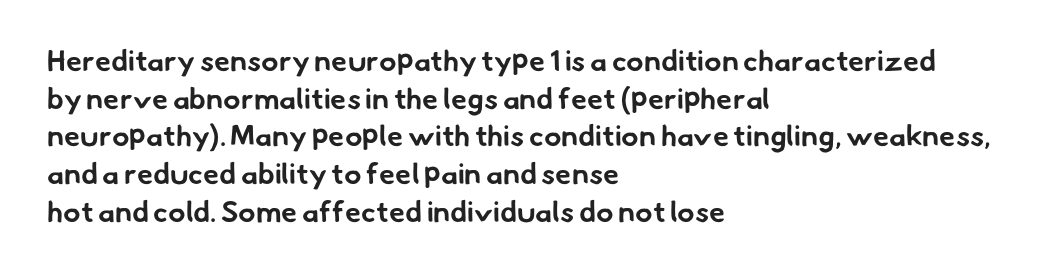
{"serif": "no", "bold": "yes", "weight": "bold", "width": "normal", "stroke_contrast": "low", "x_height": "small", "monospaced": "no", "underline": "no", "align": "left", "line_spacing": "normal", "line_spacing_ratio": 1.3, "letter_spacing": "normal", "letter_spacing_em": 0.0, "glyph_px": 29}
